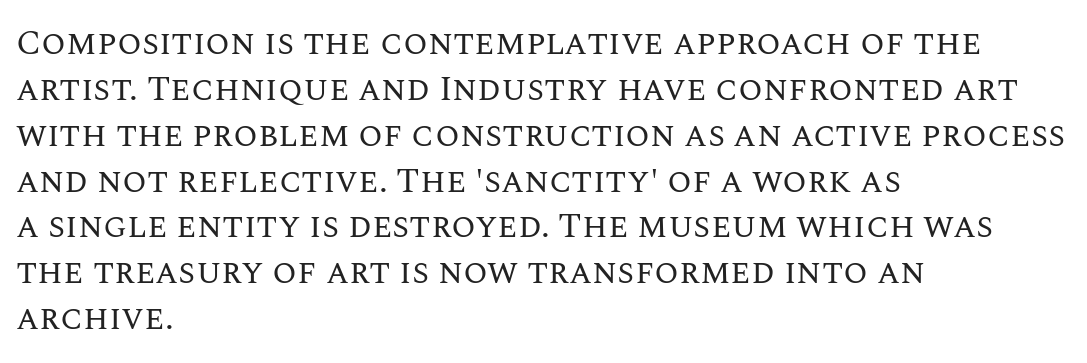
The image shows 35 px regular-weight type, upright; set left-aligned, normal line spacing (1.31x), normal letter spacing, not underlined; medium stroke contrast and a large x-height.
